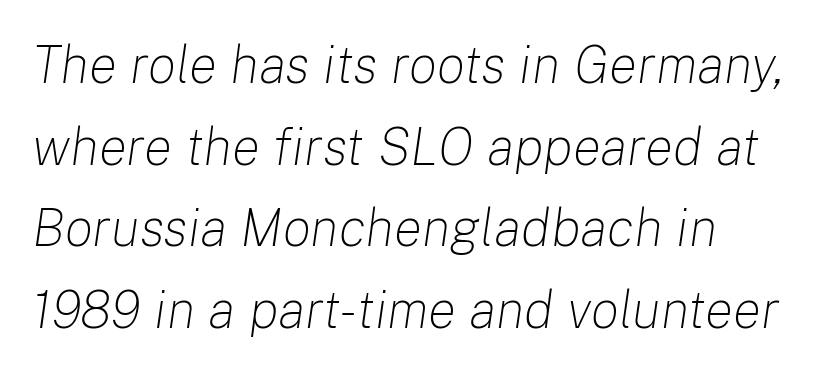
{"italic": "yes", "lean": "right", "slant_degrees": 8, "bold": "no", "weight": "light", "width": "normal", "stroke_contrast": "low", "x_height": "medium", "monospaced": "no", "underline": "no", "align": "left", "line_spacing": "normal", "line_spacing_ratio": 1.54, "letter_spacing": "normal", "letter_spacing_em": 0.0, "glyph_px": 53}
